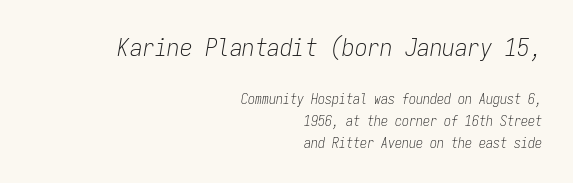
The image shows 25 px text type, italic (leaning right); set right-aligned, normal line spacing (1.56x), normal letter spacing, not underlined; the first (top) block is 1.79x larger.
